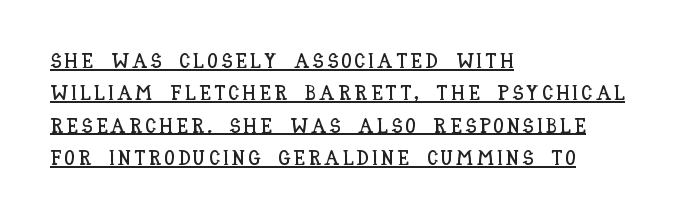
{"italic": "no", "underline": "yes", "align": "left", "line_spacing": "normal", "line_spacing_ratio": 1.54, "glyph_px": 21}
